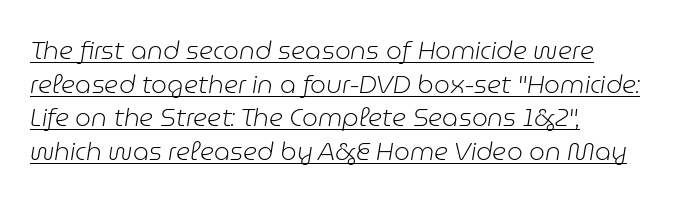
Descenders here cross a horizontal rule under the line. The font's italic variant was chosen for this text. Does the copy run flush right? No — it runs flush left. Leading matches the norm, producing a regular column.
